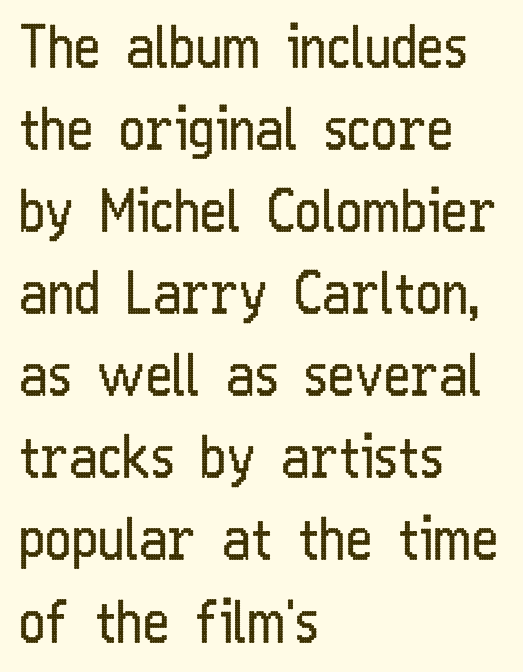
Q: Is the text bold? A: No.
Q: Is the text italic (slanted)? A: No, it is upright.
Q: Is the typeface a serif or a sans-serif typeface? A: Sans-serif.
Q: Is the text underlined? A: No.
Q: How is the paragraph aligned? A: Left-aligned.
Q: Is the spacing between letters normal or unusually wide? A: Normal.
Q: Is the spacing between lines tight, normal or loose? A: Normal.
Q: Width (condensed, normal, or wide)? A: Condensed.
Q: Stroke contrast? A: Low.
Q: x-height? A: Medium.
Q: Monospaced? A: No.
